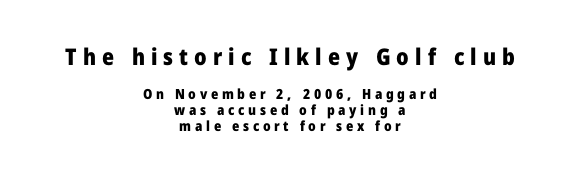
{"italic": "no", "bold": "yes", "underline": "no", "align": "center", "line_spacing": "tight", "line_spacing_ratio": 1.13, "letter_spacing": "wide", "letter_spacing_em": 0.26, "larger_block": "first", "size_ratio": 1.64, "glyph_px": 23}
